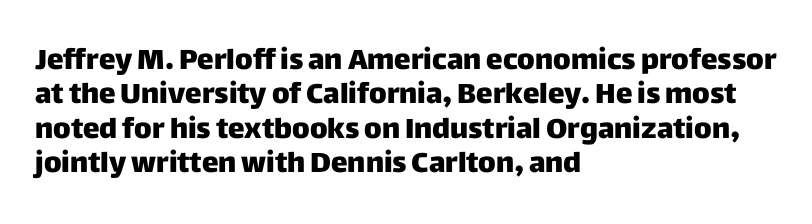
Q: Is the text bold? A: Yes.
Q: Is the text italic (slanted)? A: No, it is upright.
Q: Is the typeface a serif or a sans-serif typeface? A: Sans-serif.
Q: Is the text underlined? A: No.
Q: How is the paragraph aligned? A: Left-aligned.
Q: Is the spacing between letters normal or unusually wide? A: Normal.
Q: Width (condensed, normal, or wide)? A: Normal.
Q: Stroke contrast? A: Low.
Q: x-height? A: Large.
Q: Monospaced? A: No.
